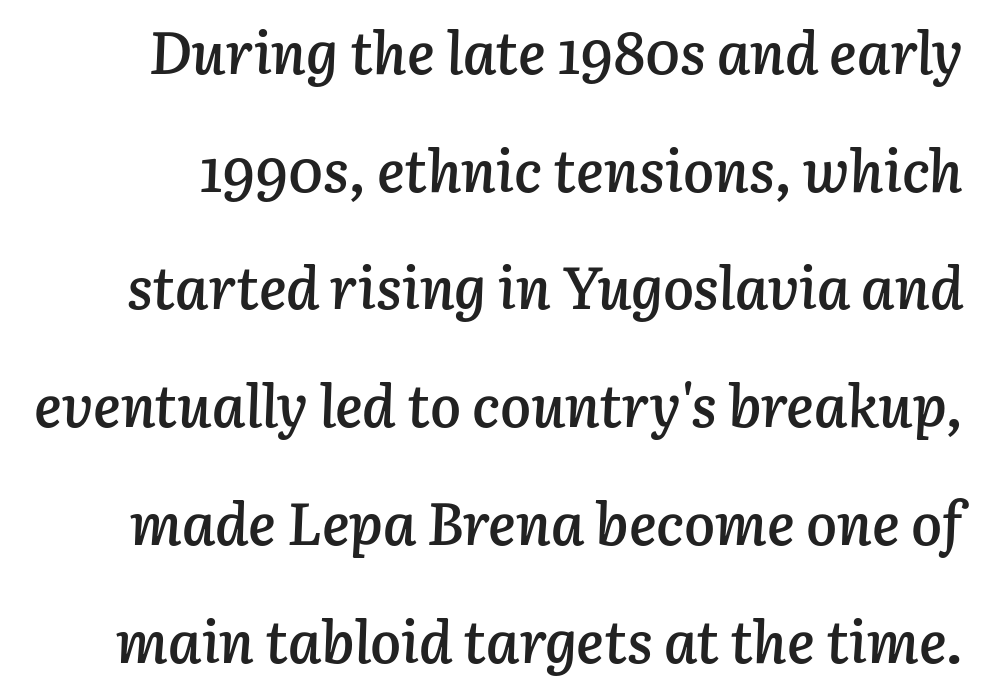
The image shows 58 px semibold type, italic (leaning right); set loose line spacing (2.03x), normal letter spacing, not underlined; low stroke contrast and a medium x-height.
